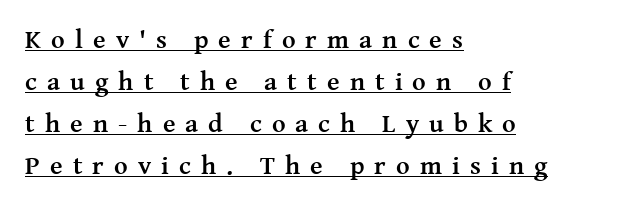
Q: Is the text bold? A: Yes.
Q: Is the text italic (slanted)? A: No, it is upright.
Q: Is the text underlined? A: Yes.
Q: How is the paragraph aligned? A: Left-aligned.
Q: Is the spacing between letters normal or unusually wide? A: Unusually wide.
Q: Is the spacing between lines tight, normal or loose? A: Normal.
